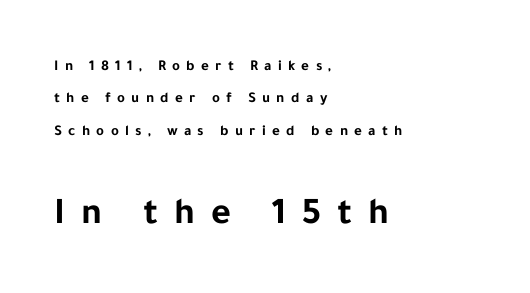
Q: Is the text bold? A: Yes.
Q: Is the text italic (slanted)? A: No, it is upright.
Q: Is the typeface a serif or a sans-serif typeface? A: Sans-serif.
Q: Is the text underlined? A: No.
Q: How is the paragraph aligned? A: Left-aligned.
Q: Is the spacing between letters normal or unusually wide? A: Unusually wide.
Q: Is the spacing between lines tight, normal or loose? A: Loose.
Q: Which block of text is set in a larger size, the first (top) or the second (bottom)? A: The second (bottom) one.
Q: Width (condensed, normal, or wide)? A: Normal.
Q: Stroke contrast? A: Low.
Q: x-height? A: Medium.
Q: Monospaced? A: No.
